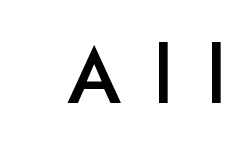
Q: Is the text bold? A: Semi-bold.
Q: Is the text italic (slanted)? A: No, it is upright.
Q: Is the typeface a serif or a sans-serif typeface? A: Sans-serif.
Q: Is the text underlined? A: No.
Q: Is the spacing between letters normal or unusually wide? A: Unusually wide.
Q: Width (condensed, normal, or wide)? A: Normal.
Q: Stroke contrast? A: Low.
Q: x-height? A: Small.
Q: Monospaced? A: No.
